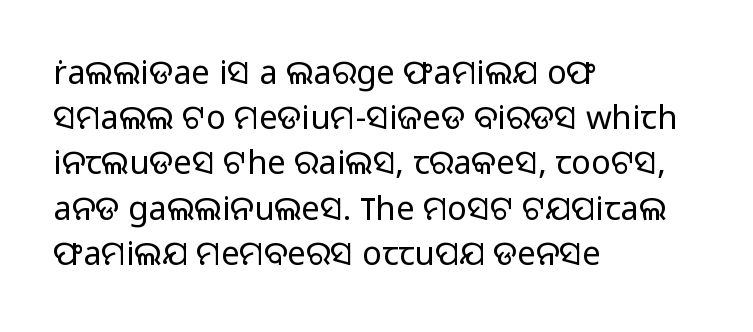
{"serif": "no", "italic": "no", "bold": "no", "weight": "light", "width": "normal", "stroke_contrast": "low", "x_height": "medium", "monospaced": "no", "underline": "no", "align": "left", "line_spacing": "normal", "line_spacing_ratio": 1.37, "letter_spacing": "normal", "letter_spacing_em": 0.0, "glyph_px": 33}
